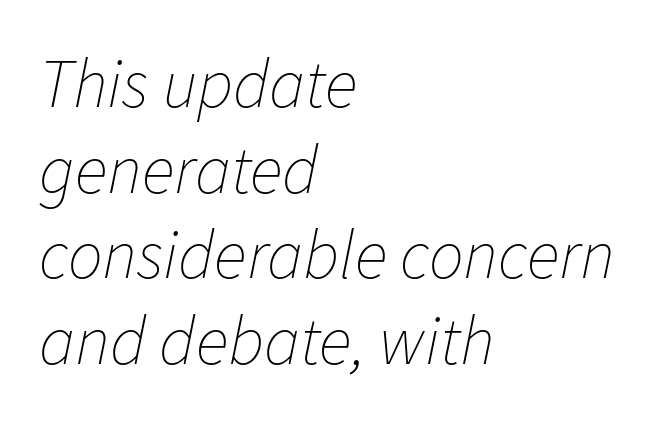
You could call the tracking neutral — neither tight nor loose. A typesetter would mark this as italic. The typesetter chose a ragged-right arrangement here. Clear beneath every line of the passage.
